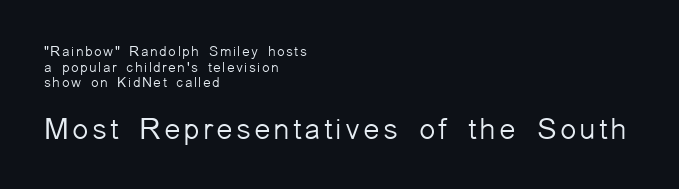
Q: Is the text bold? A: No.
Q: Is the text italic (slanted)? A: No, it is upright.
Q: Is the typeface a serif or a sans-serif typeface? A: Sans-serif.
Q: Is the text underlined? A: No.
Q: How is the paragraph aligned? A: Left-aligned.
Q: Is the spacing between lines tight, normal or loose? A: Tight.
Q: Which block of text is set in a larger size, the first (top) or the second (bottom)? A: The second (bottom) one.
Q: Width (condensed, normal, or wide)? A: Normal.
Q: Stroke contrast? A: Low.
Q: x-height? A: Medium.
Q: Monospaced? A: No.
